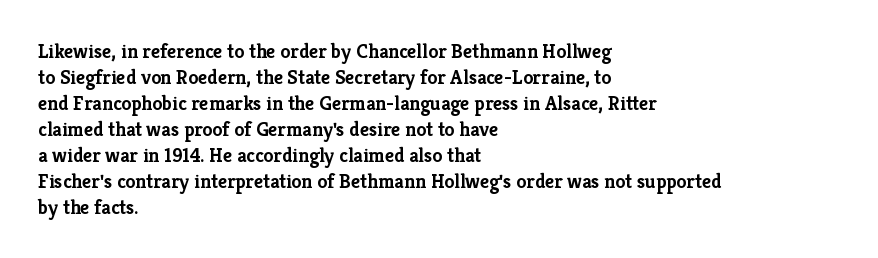
The lettering holds an erect, upright posture throughout. The text block is weighted toward the left margin, trailing off unevenly rightward. The strokes are fattened all the way to bold. Bare-footed words on every line.
